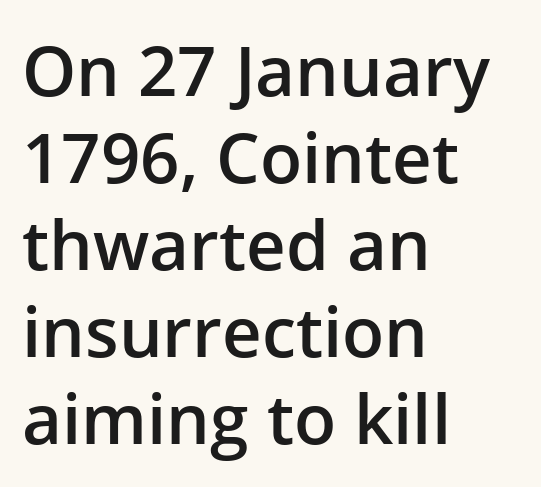
The rendering uses a moderate line-height, typical for paragraphs. Is the block centered? No — it sits flush against the left margin. These words are printed semibold, heavier than regular yet not bold. Anything drawn beneath the words? Only blank space. The letters advance in unequal steps, a hallmark of proportional type.
